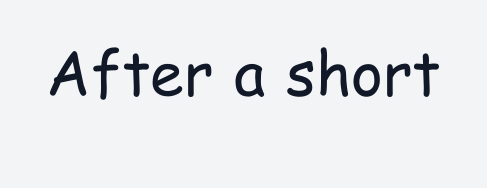
The image shows 61 px regular-weight, condensed sans-serif type, upright; set normal letter spacing, not underlined; low stroke contrast and a medium x-height.
